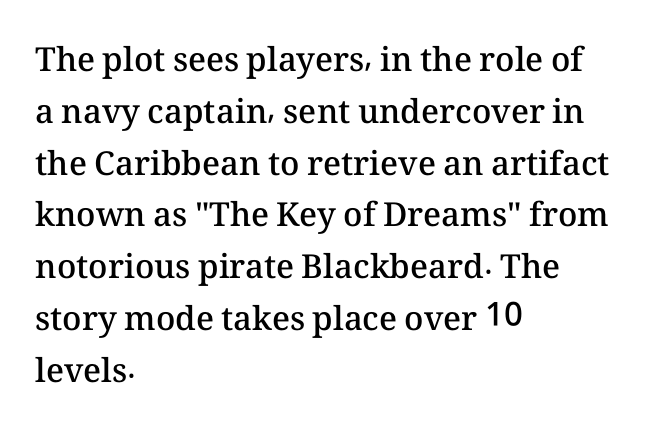
{"italic": "no", "bold": "semi", "weight": "semibold", "width": "normal", "stroke_contrast": "medium", "x_height": "medium", "monospaced": "no", "underline": "no", "align": "left", "line_spacing": "normal", "line_spacing_ratio": 1.57, "letter_spacing": "normal", "letter_spacing_em": 0.0, "glyph_px": 33}
